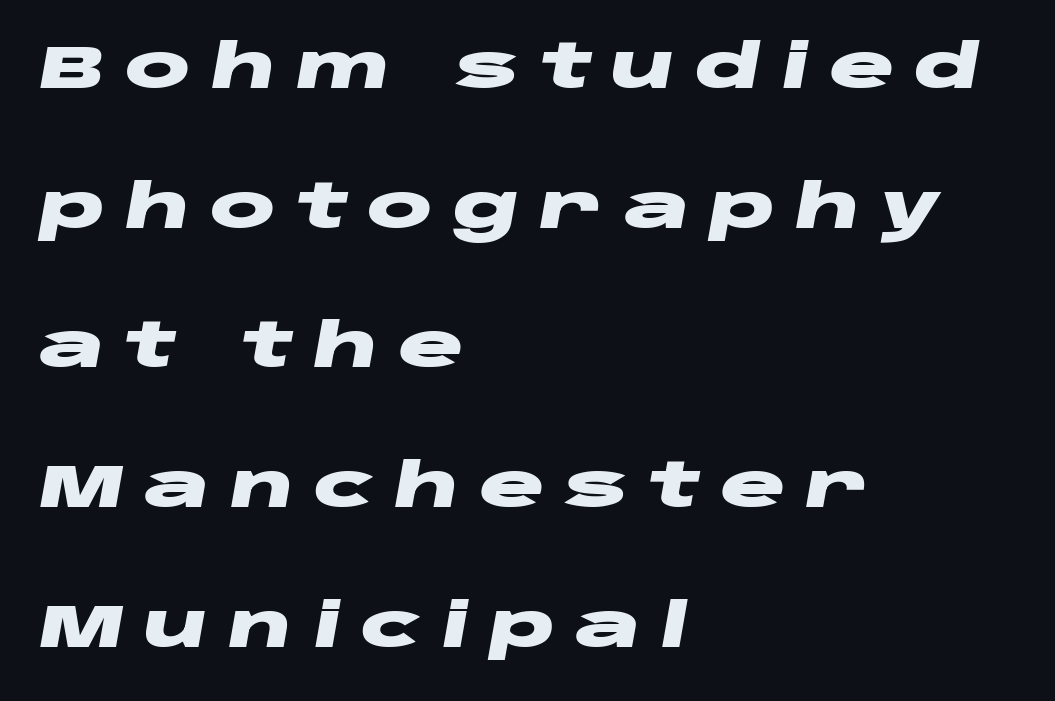
{"italic": "yes", "lean": "right", "slant_degrees": 10, "bold": "yes", "weight": "heavy", "width": "wide", "stroke_contrast": "low", "x_height": "large", "monospaced": "no", "underline": "no", "align": "left", "line_spacing": "loose", "line_spacing_ratio": 2.29, "letter_spacing": "wide", "letter_spacing_em": 0.32, "glyph_px": 61}
